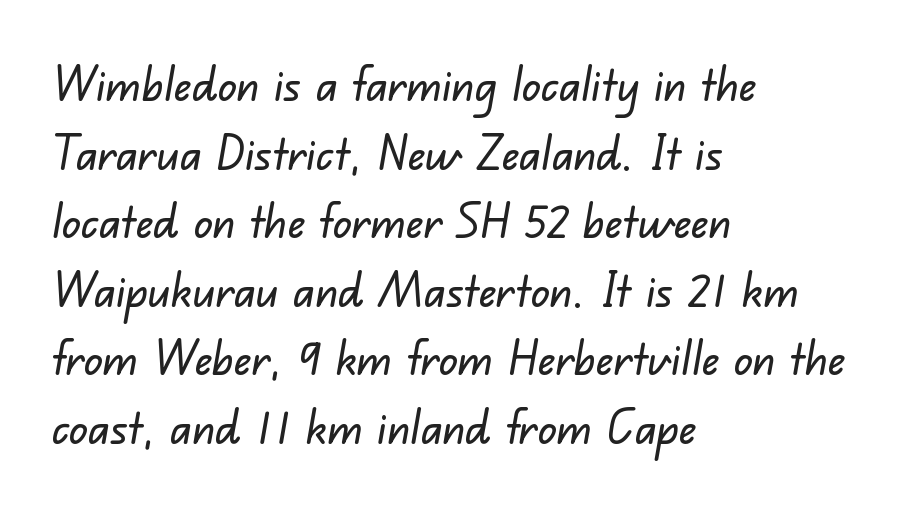
The image shows 47 px sans-serif type; set left-aligned, normal line spacing (1.46x), normal letter spacing, not underlined; low stroke contrast and a small x-height.
